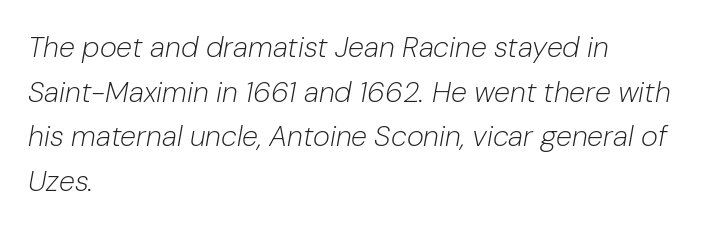
{"italic": "yes", "lean": "right", "slant_degrees": 10, "bold": "no", "weight": "light", "width": "normal", "stroke_contrast": "low", "x_height": "medium", "monospaced": "no", "underline": "no", "align": "left", "line_spacing": "normal", "line_spacing_ratio": 1.54, "letter_spacing": "normal", "letter_spacing_em": 0.0, "glyph_px": 29}
